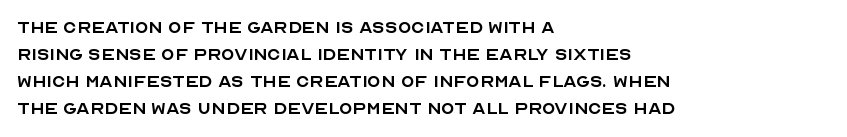
Beneath every word, the page is bare. The lettering holds an erect, upright posture throughout. Caption: face not bold, strokes unweighted. The gaps between neighbouring characters are ordinary and unremarkable.
